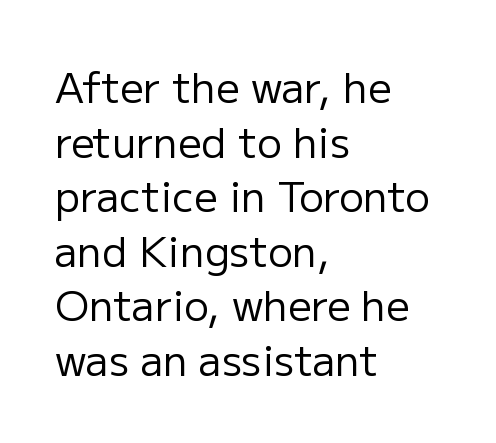
The image shows 41 px regular-weight sans-serif type, upright; set left-aligned, normal line spacing (1.33x), normal letter spacing, not underlined; low stroke contrast and a medium x-height.
